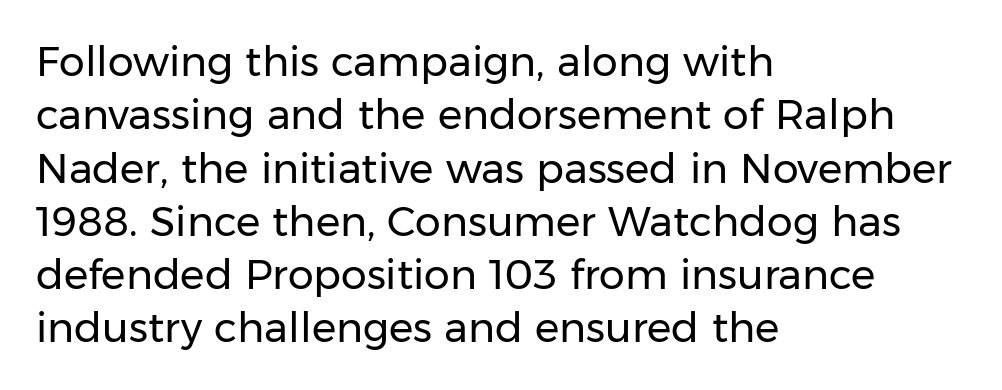
Q: Is the text bold? A: No.
Q: Is the text italic (slanted)? A: No, it is upright.
Q: Is the typeface a serif or a sans-serif typeface? A: Sans-serif.
Q: Is the text underlined? A: No.
Q: How is the paragraph aligned? A: Left-aligned.
Q: Is the spacing between letters normal or unusually wide? A: Normal.
Q: Is the spacing between lines tight, normal or loose? A: Normal.
Q: Width (condensed, normal, or wide)? A: Normal.
Q: Stroke contrast? A: Low.
Q: x-height? A: Medium.
Q: Monospaced? A: No.
